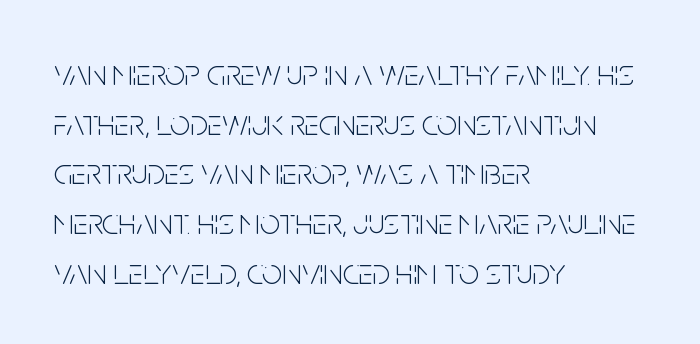
Q: Is the text bold? A: No.
Q: Is the text italic (slanted)? A: No, it is upright.
Q: Is the typeface a serif or a sans-serif typeface? A: Sans-serif.
Q: Is the text underlined? A: No.
Q: How is the paragraph aligned? A: Left-aligned.
Q: Is the spacing between letters normal or unusually wide? A: Normal.
Q: Is the spacing between lines tight, normal or loose? A: Normal.
Q: Width (condensed, normal, or wide)? A: Condensed.
Q: Stroke contrast? A: Low.
Q: x-height? A: Large.
Q: Monospaced? A: No.
